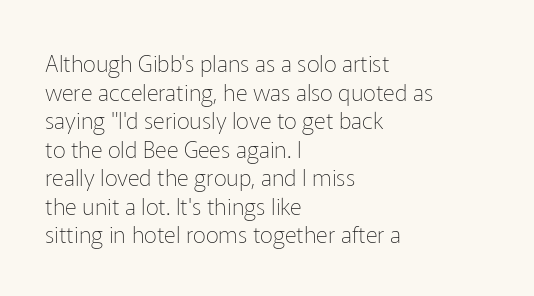
Beneath every word, the page is bare. On a weight scale, this lands at 450 or below. Look at the tracking — it's just the regular setting, nothing added. The typesetter chose a ragged-right arrangement here. Upright lettering throughout.
